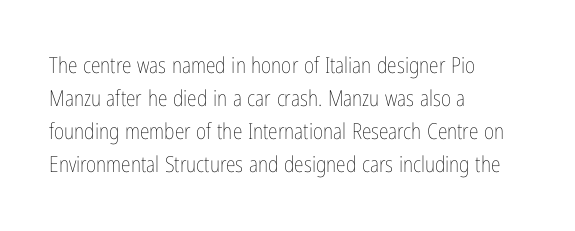
{"italic": "no", "bold": "no", "underline": "no", "align": "left", "line_spacing": "normal", "line_spacing_ratio": 1.5, "letter_spacing": "normal", "letter_spacing_em": 0.0, "glyph_px": 22}
